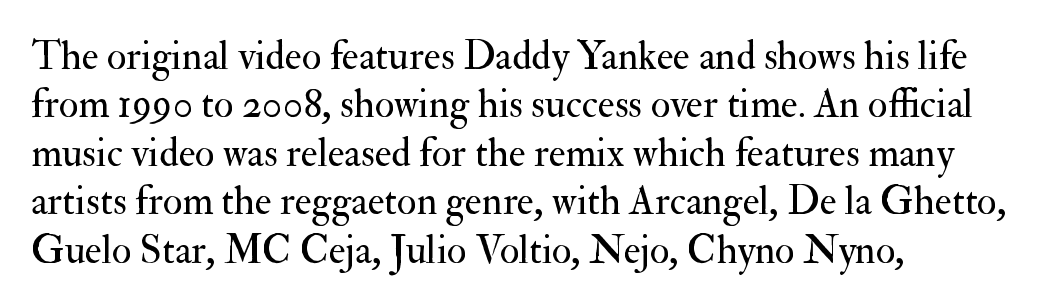
Q: Is the text bold? A: No.
Q: Is the text italic (slanted)? A: No, it is upright.
Q: Is the typeface a serif or a sans-serif typeface? A: Serif.
Q: Is the text underlined? A: No.
Q: How is the paragraph aligned? A: Left-aligned.
Q: Is the spacing between letters normal or unusually wide? A: Normal.
Q: Width (condensed, normal, or wide)? A: Normal.
Q: Stroke contrast? A: Medium.
Q: x-height? A: Small.
Q: Monospaced? A: No.
